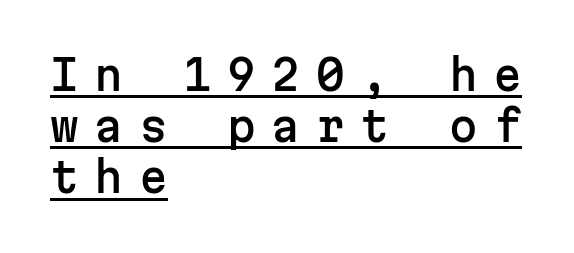
{"serif": "no", "italic": "no", "width": "normal", "stroke_contrast": "low", "x_height": "medium", "monospaced": "yes", "underline": "yes", "align": "left", "line_spacing": "normal", "line_spacing_ratio": 1.25, "letter_spacing": "wide", "letter_spacing_em": 0.38, "glyph_px": 41}
